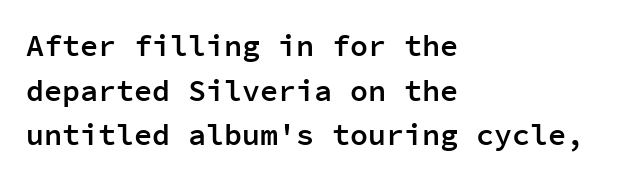
Examine the stroke ends and you'll find no serifs. A classic flush-left, rag-right setting is used for this passage. Spacing verdict: monospaced, one width for all characters. Type without underlining.
